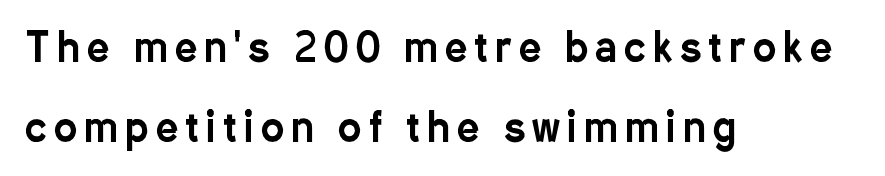
Compared with typical paragraphs, the rows here are farther apart. Upright lettering throughout. Think of a printed novel: that variable character pitch is what you see here. Line beginnings align vertically; line endings do not.
